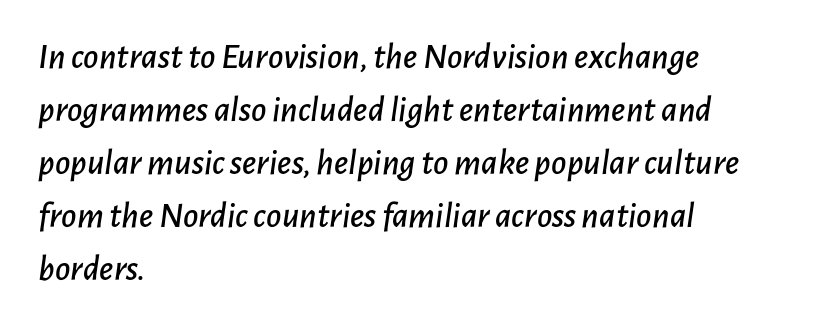
The image shows 37 px text type, italic (leaning right); set left-aligned, normal line spacing (1.43x), normal letter spacing, not underlined; low stroke contrast and a medium x-height.
